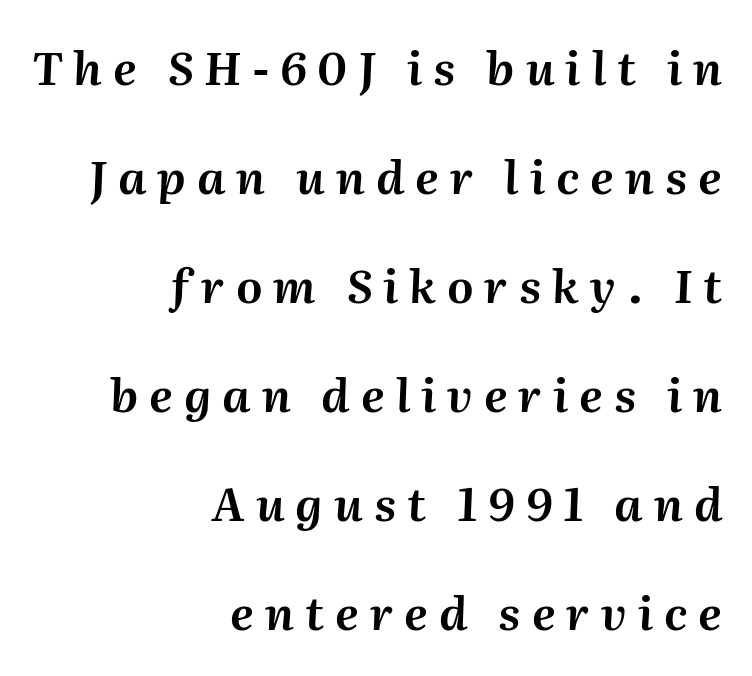
This sample uses an oblique cut, with every glyph tilted off the vertical. The horizontal fit of the characters is loose and conspicuously gappy. Type without underlining. Horizontal bands of white between lines are thick stripes. A typesetter would call this proportional, since set widths differ per character.
